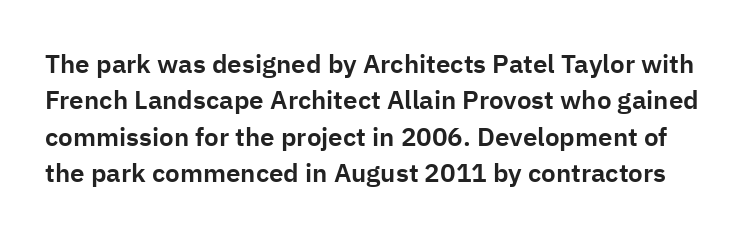
{"italic": "no", "underline": "no", "line_spacing": "normal", "line_spacing_ratio": 1.4, "letter_spacing": "normal", "letter_spacing_em": 0.0, "glyph_px": 26}
